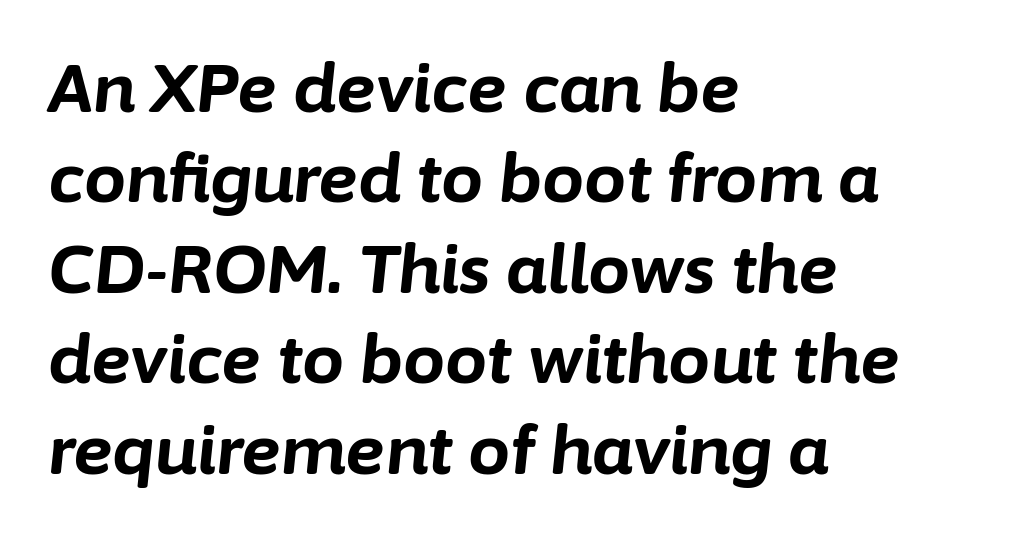
Type without underlining. In terms of posture, this sample is oblique. These lines carry a lot of weight — the face is fully bold. Here the designer chose a conventional face with non-uniform glyph widths. You could call the tracking neutral — neither tight nor loose.
